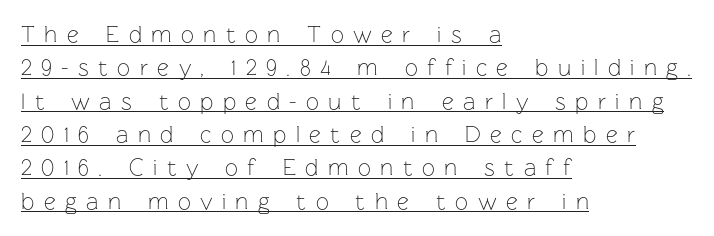
The image shows 23 px text type, upright; set left-aligned, normal line spacing (1.45x), unusually wide letter spacing (+0.41 em), underlined.
